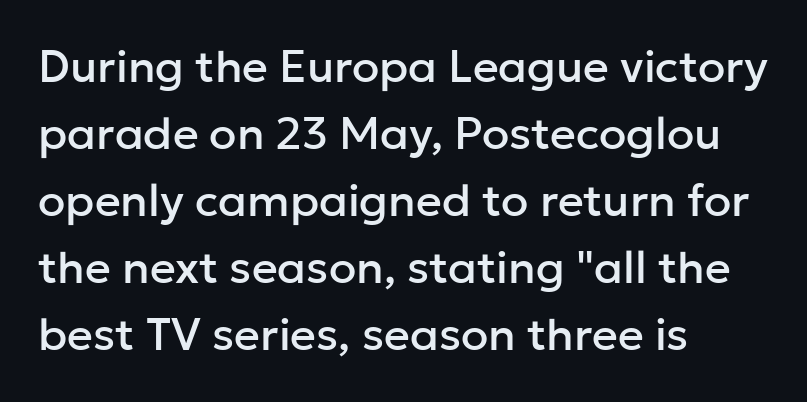
The image shows 45 px sans-serif type, upright; set left-aligned, normal line spacing (1.49x), normal letter spacing, not underlined; low stroke contrast and a medium x-height.
